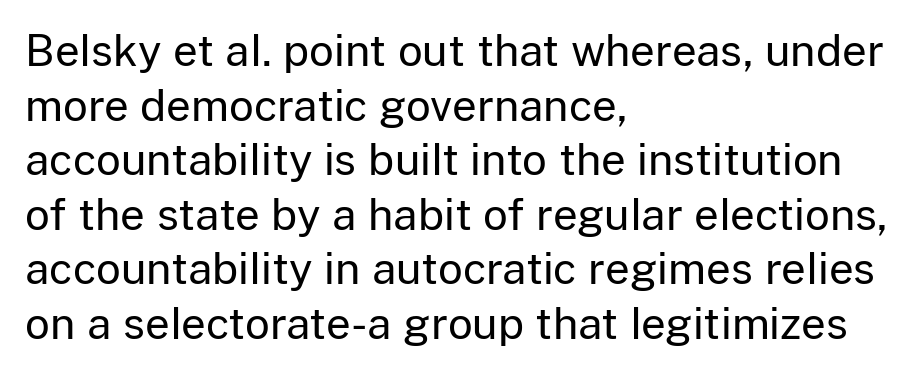
{"serif": "no", "italic": "no", "bold": "no", "weight": "regular", "width": "normal", "stroke_contrast": "low", "x_height": "medium", "monospaced": "no", "underline": "no", "align": "left", "line_spacing": "normal", "line_spacing_ratio": 1.27, "letter_spacing": "normal", "letter_spacing_em": 0.0, "glyph_px": 43}
